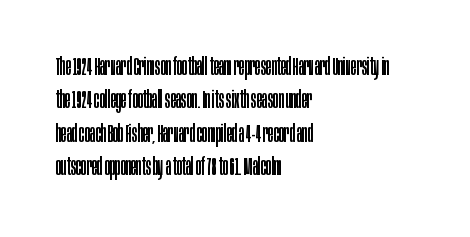
Q: Is the text bold? A: No.
Q: Is the text italic (slanted)? A: No, it is upright.
Q: Is the text underlined? A: No.
Q: How is the paragraph aligned? A: Left-aligned.
Q: Is the spacing between letters normal or unusually wide? A: Normal.
Q: Is the spacing between lines tight, normal or loose? A: Normal.
